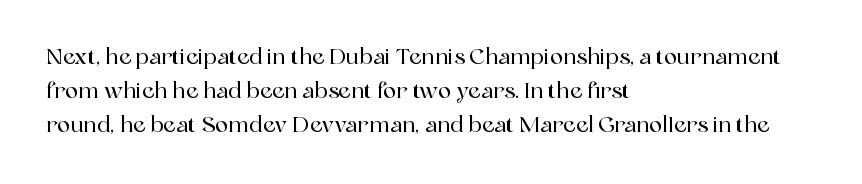
Q: Is the text italic (slanted)? A: No, it is upright.
Q: Is the text underlined? A: No.
Q: How is the paragraph aligned? A: Left-aligned.
Q: Is the spacing between letters normal or unusually wide? A: Normal.
Q: Is the spacing between lines tight, normal or loose? A: Normal.
